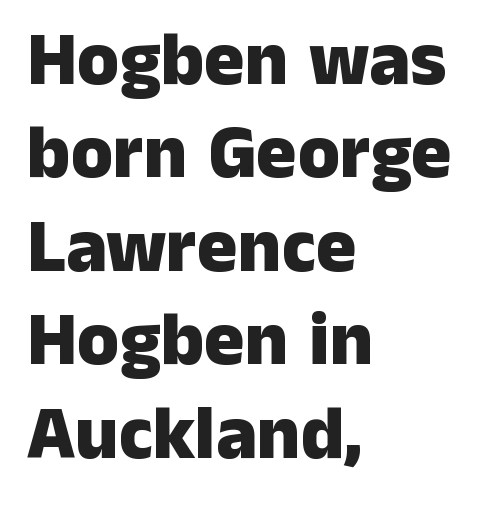
Tracking value appears to be zero — textbook default spacing. Underline: absent. Line starts are locked; line ends wander. No feet cap the strokes, marking this as sans-serif type. The lettering holds an erect, upright posture throughout.
